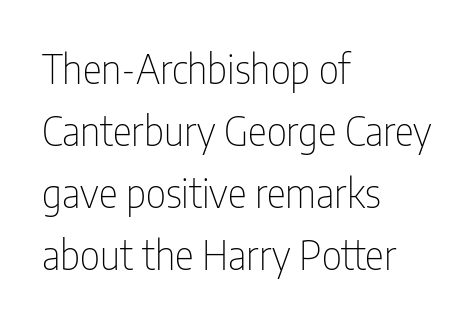
Q: Is the text bold? A: No.
Q: Is the text italic (slanted)? A: No, it is upright.
Q: Is the typeface a serif or a sans-serif typeface? A: Sans-serif.
Q: Is the text underlined? A: No.
Q: How is the paragraph aligned? A: Left-aligned.
Q: Is the spacing between letters normal or unusually wide? A: Normal.
Q: Is the spacing between lines tight, normal or loose? A: Normal.
Q: Width (condensed, normal, or wide)? A: Condensed.
Q: Stroke contrast? A: Low.
Q: x-height? A: Medium.
Q: Monospaced? A: No.
